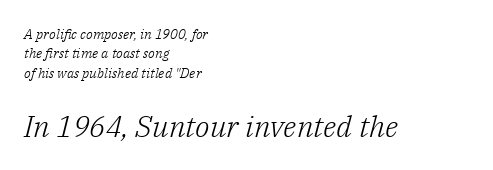
Q: Is the text bold? A: No.
Q: Is the text italic (slanted)? A: Yes, it leans right by about 14 degrees.
Q: Is the typeface a serif or a sans-serif typeface? A: Serif.
Q: Is the text underlined? A: No.
Q: How is the paragraph aligned? A: Left-aligned.
Q: Is the spacing between letters normal or unusually wide? A: Normal.
Q: Is the spacing between lines tight, normal or loose? A: Normal.
Q: Which block of text is set in a larger size, the first (top) or the second (bottom)? A: The second (bottom) one.
Q: Width (condensed, normal, or wide)? A: Normal.
Q: Stroke contrast? A: Low.
Q: x-height? A: Medium.
Q: Monospaced? A: No.
